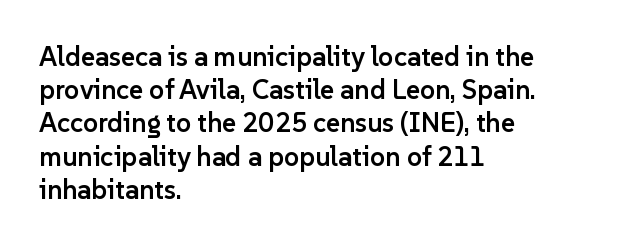
{"italic": "no", "bold": "semi", "underline": "no", "align": "left", "line_spacing_ratio": 1.23, "letter_spacing": "normal", "letter_spacing_em": 0.0, "glyph_px": 27}
